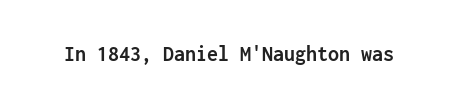
Short note: letters normally spaced. Words float on clear page, feet unadorned. The letters stand upright; this is a roman face. Heavy, bold letterforms.
